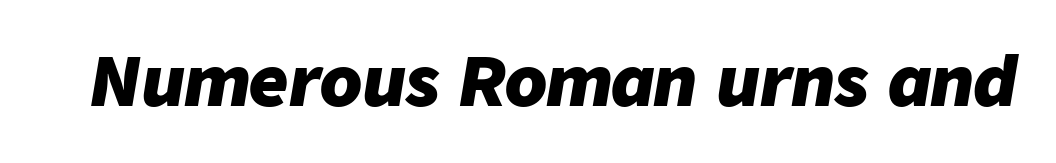
{"italic": "yes", "lean": "right", "slant_degrees": 9, "bold": "yes", "weight": "heavy", "width": "normal", "stroke_contrast": "low", "x_height": "medium", "monospaced": "no", "underline": "no", "letter_spacing": "normal", "letter_spacing_em": 0.0, "glyph_px": 68}
